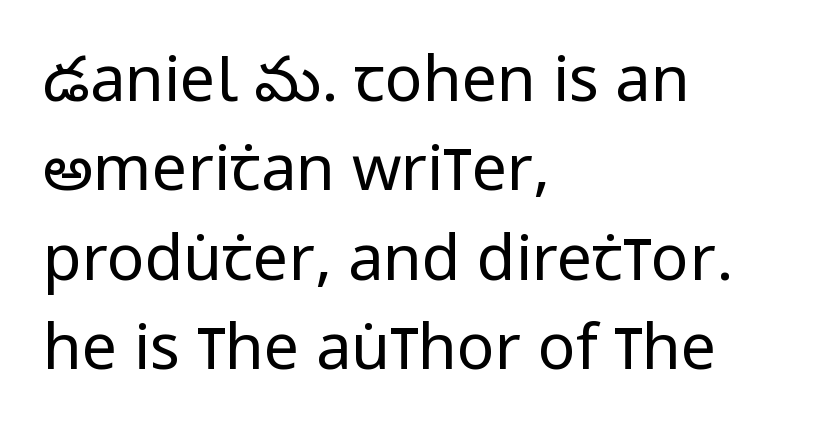
This sample uses a sans-serif face. Horizontal bands of white between lines are of average thickness. The typography opts for an upright posture over an oblique one. Does extra space separate the letters? No, they use regular spacing. Layout note: lines flush left. Each stroke keeps to a modest, everyday thickness or less.
